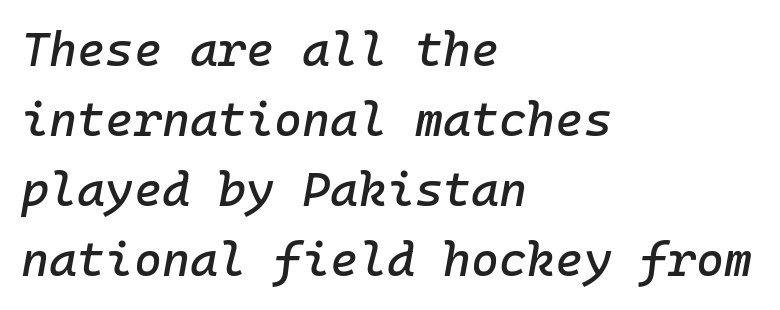
Q: Is the text italic (slanted)? A: Yes, it leans right by about 10 degrees.
Q: Is the text underlined? A: No.
Q: How is the paragraph aligned? A: Left-aligned.
Q: Is the spacing between letters normal or unusually wide? A: Normal.
Q: Is the spacing between lines tight, normal or loose? A: Normal.
Q: Width (condensed, normal, or wide)? A: Normal.
Q: Stroke contrast? A: Low.
Q: x-height? A: Medium.
